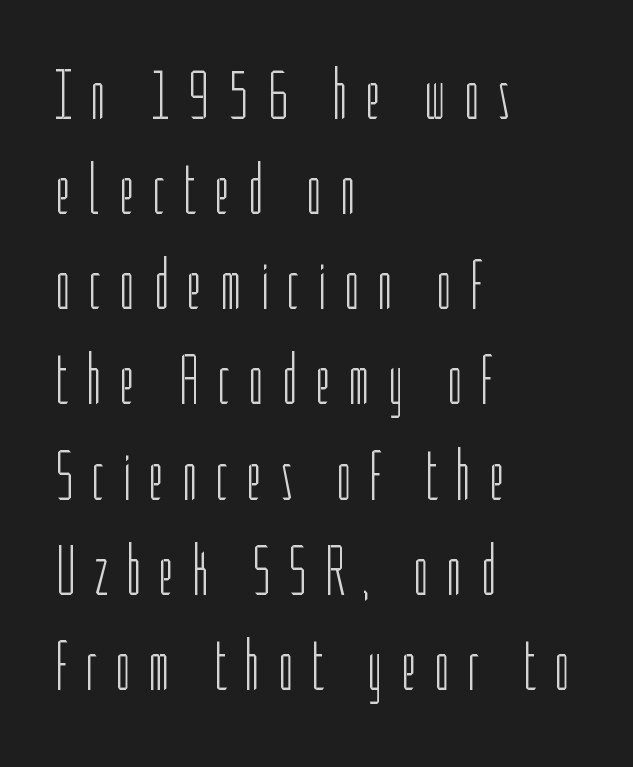
The image shows 71 px light, condensed sans-serif type, upright; set left-aligned, normal line spacing (1.34x), unusually wide letter spacing (+0.24 em), not underlined; low stroke contrast and a medium x-height.
